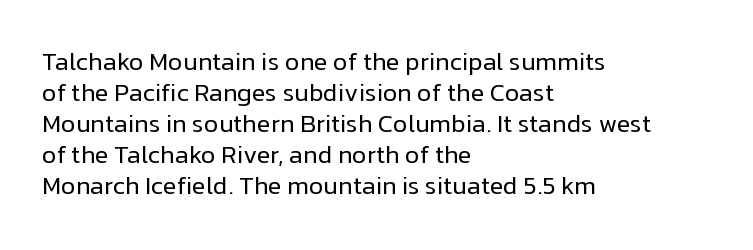
Q: Is the text bold? A: No.
Q: Is the text italic (slanted)? A: No, it is upright.
Q: Is the text underlined? A: No.
Q: How is the paragraph aligned? A: Left-aligned.
Q: Is the spacing between letters normal or unusually wide? A: Normal.
